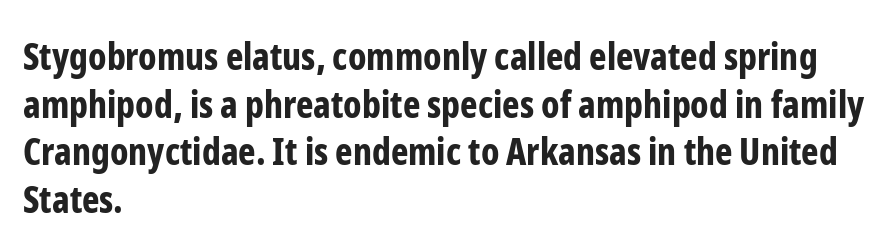
{"serif": "no", "italic": "no", "bold": "yes", "weight": "bold", "width": "condensed", "stroke_contrast": "low", "x_height": "medium", "monospaced": "no", "underline": "no", "align": "left", "line_spacing": "normal", "line_spacing_ratio": 1.29, "letter_spacing": "normal", "letter_spacing_em": 0.0, "glyph_px": 37}
